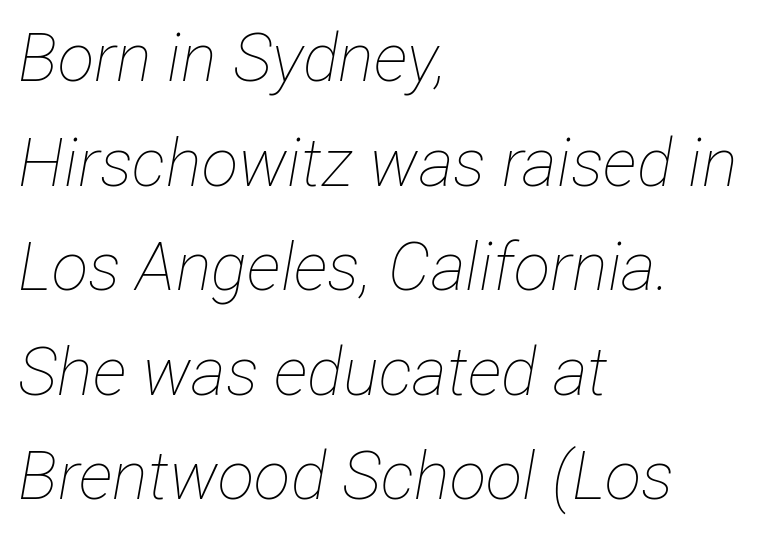
Q: Is the text bold? A: No.
Q: Is the text italic (slanted)? A: Yes, it leans right by about 12 degrees.
Q: Is the text underlined? A: No.
Q: How is the paragraph aligned? A: Left-aligned.
Q: Is the spacing between letters normal or unusually wide? A: Normal.
Q: Is the spacing between lines tight, normal or loose? A: Normal.
Q: Width (condensed, normal, or wide)? A: Condensed.
Q: Stroke contrast? A: Low.
Q: x-height? A: Medium.
Q: Monospaced? A: No.
